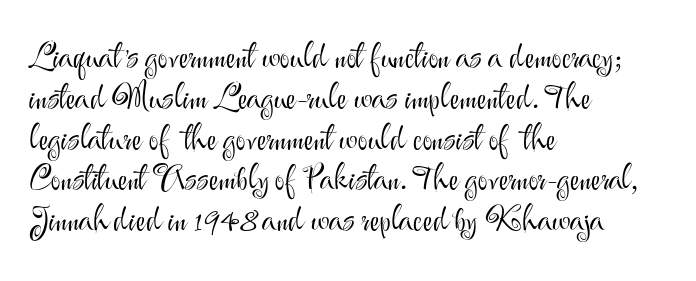
Q: Is the text bold? A: No.
Q: Is the typeface a serif or a sans-serif typeface? A: Sans-serif.
Q: Is the text underlined? A: No.
Q: How is the paragraph aligned? A: Left-aligned.
Q: Is the spacing between letters normal or unusually wide? A: Normal.
Q: Width (condensed, normal, or wide)? A: Normal.
Q: Stroke contrast? A: Medium.
Q: x-height? A: Small.
Q: Monospaced? A: No.
